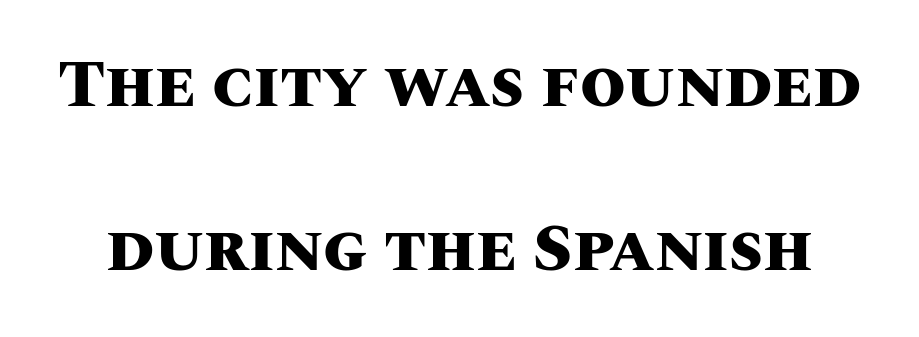
Regarding leading, the lines here are spaced well apart. Lines of text with bare space underneath. Its strokes are broad and dark, the hallmark of bold type. Varying glyph widths throughout — classic text-font behaviour. If you drew a line through each stem, it would be perfectly vertical.
